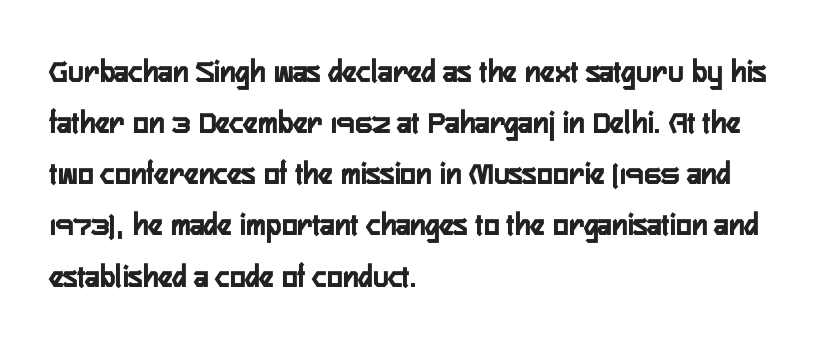
{"serif": "no", "italic": "no", "bold": "yes", "weight": "semibold", "width": "condensed", "stroke_contrast": "low", "x_height": "medium", "monospaced": "no", "underline": "no", "align": "left", "line_spacing": "normal", "line_spacing_ratio": 1.55, "letter_spacing": "normal", "letter_spacing_em": 0.0, "glyph_px": 33}
